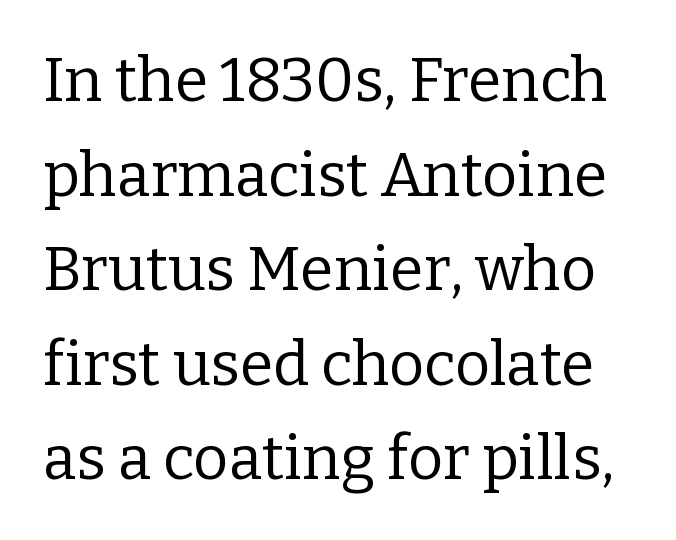
{"serif": "yes", "italic": "no", "bold": "no", "weight": "regular", "width": "normal", "stroke_contrast": "low", "x_height": "medium", "monospaced": "no", "underline": "no", "line_spacing": "normal", "line_spacing_ratio": 1.55, "letter_spacing": "normal", "letter_spacing_em": 0.0, "glyph_px": 61}
